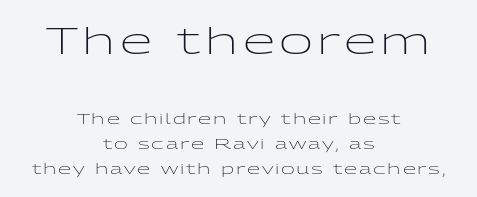
Q: Is the text bold? A: No.
Q: Is the text italic (slanted)? A: No, it is upright.
Q: Is the typeface a serif or a sans-serif typeface? A: Sans-serif.
Q: Is the text underlined? A: No.
Q: How is the paragraph aligned? A: Centered.
Q: Is the spacing between lines tight, normal or loose? A: Normal.
Q: Which block of text is set in a larger size, the first (top) or the second (bottom)? A: The first (top) one.
Q: Width (condensed, normal, or wide)? A: Wide.
Q: Stroke contrast? A: Low.
Q: x-height? A: Medium.
Q: Monospaced? A: No.
